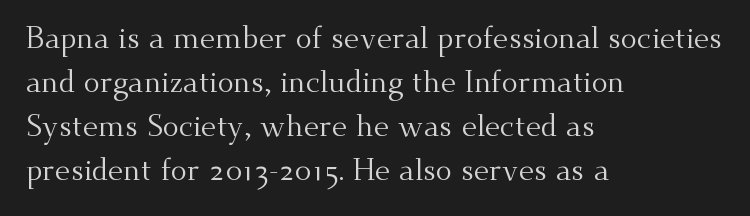
The image shows 30 px regular-weight serif type, upright; set left-aligned, normal line spacing (1.47x), normal letter spacing, not underlined; medium stroke contrast and a small x-height.
